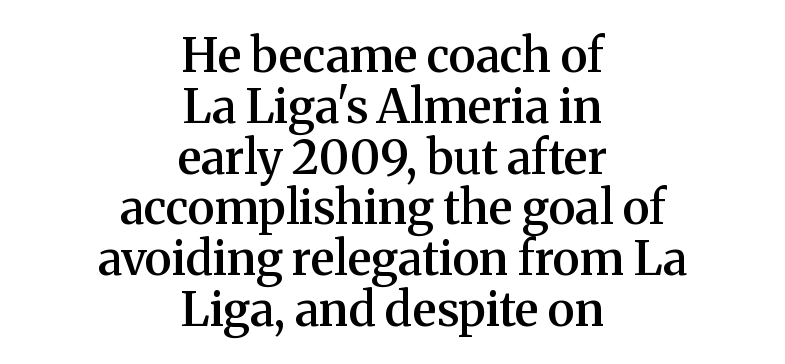
{"serif": "yes", "italic": "no", "bold": "semi", "weight": "semibold", "width": "normal", "stroke_contrast": "medium", "x_height": "medium", "monospaced": "no", "underline": "no", "align": "center", "line_spacing": "tight", "line_spacing_ratio": 1.08, "letter_spacing": "normal", "letter_spacing_em": 0.0, "glyph_px": 47}
